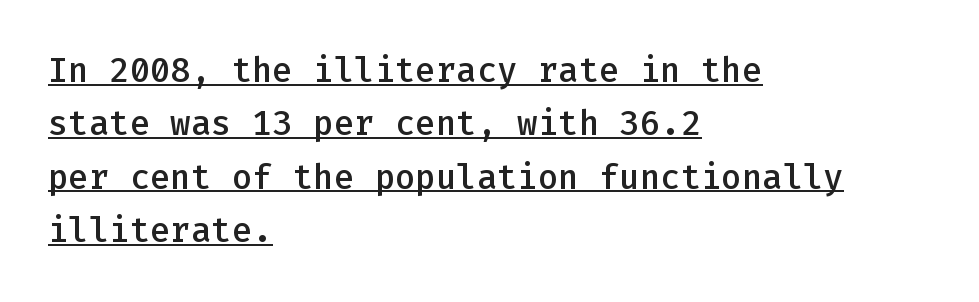
The image shows 34 px semibold sans-serif type, upright, monospaced; set left-aligned, normal line spacing (1.57x), normal letter spacing, underlined; low stroke contrast and a medium x-height.
